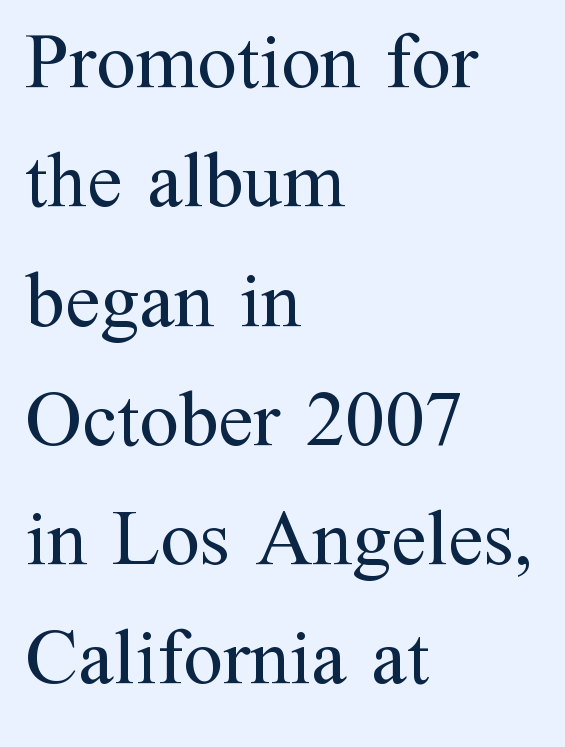
The image shows 79 px regular-weight serif type, upright; set left-aligned, normal line spacing (1.51x), normal letter spacing, not underlined; medium stroke contrast and a medium x-height.
